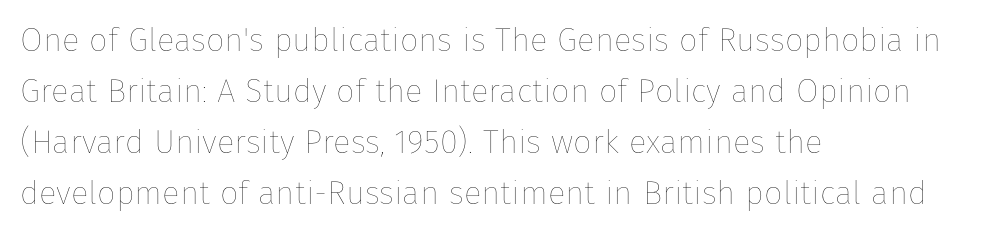
{"italic": "no", "bold": "no", "weight": "thin", "width": "normal", "stroke_contrast": "low", "x_height": "medium", "monospaced": "no", "underline": "no", "align": "left", "line_spacing": "normal", "line_spacing_ratio": 1.55, "letter_spacing": "normal", "letter_spacing_em": 0.0, "glyph_px": 33}
